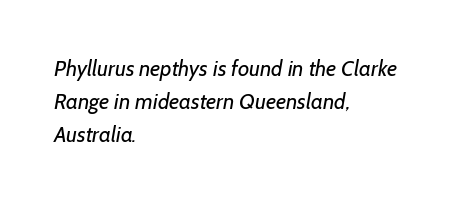
The image shows 22 px text type; set left-aligned, normal line spacing (1.5x), normal letter spacing, not underlined.
